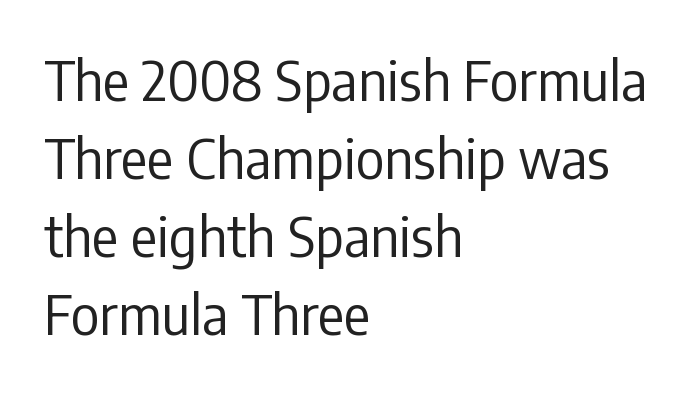
Q: Is the text bold? A: No.
Q: Is the text italic (slanted)? A: No, it is upright.
Q: Is the typeface a serif or a sans-serif typeface? A: Sans-serif.
Q: Is the text underlined? A: No.
Q: How is the paragraph aligned? A: Left-aligned.
Q: Is the spacing between letters normal or unusually wide? A: Normal.
Q: Is the spacing between lines tight, normal or loose? A: Normal.
Q: Width (condensed, normal, or wide)? A: Condensed.
Q: Stroke contrast? A: Low.
Q: x-height? A: Medium.
Q: Monospaced? A: No.
